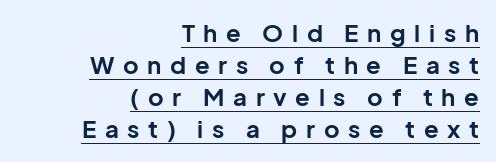
The image shows 24 px bold type, upright; set right-aligned, normal line spacing (1.34x), unusually wide letter spacing (+0.36 em), underlined.
